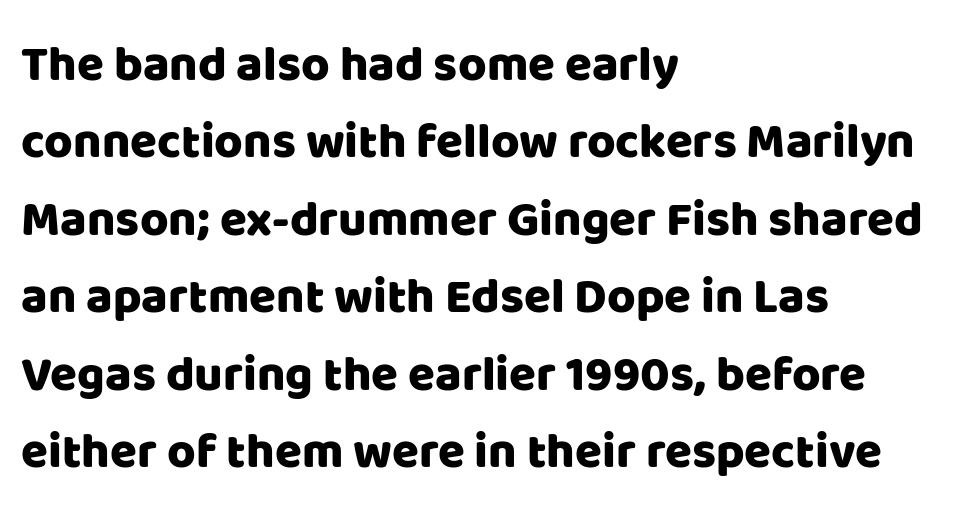
Q: Is the text italic (slanted)? A: No, it is upright.
Q: Is the typeface a serif or a sans-serif typeface? A: Sans-serif.
Q: Is the text underlined? A: No.
Q: How is the paragraph aligned? A: Left-aligned.
Q: Is the spacing between letters normal or unusually wide? A: Normal.
Q: Is the spacing between lines tight, normal or loose? A: Normal.
Q: Width (condensed, normal, or wide)? A: Normal.
Q: Stroke contrast? A: Low.
Q: x-height? A: Large.
Q: Monospaced? A: No.
